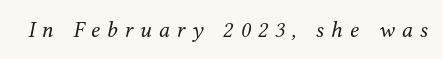
{"italic": "yes", "lean": "right", "slant_degrees": 12, "bold": "no", "underline": "no", "letter_spacing": "wide", "letter_spacing_em": 0.3, "glyph_px": 23}
